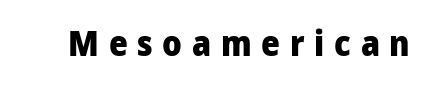
I'd describe the lettering as bold — thick and assertive. Vertical strokes here are truly vertical. Each word looks stretched out because of the extra space between its letters. The glyphs are unaccompanied by any horizontal stroke below them. These lines are rendered in a variable-pitch font.
